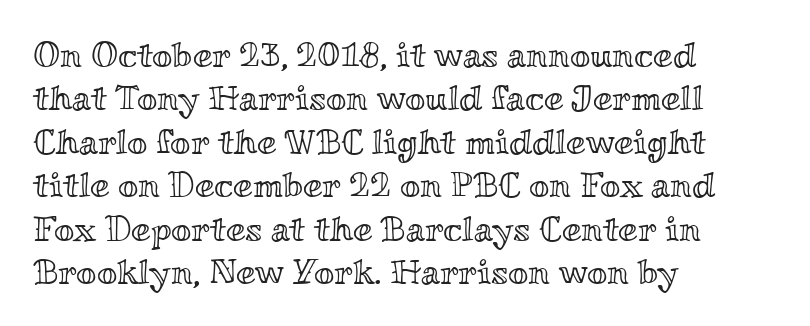
Q: Is the text italic (slanted)? A: No, it is upright.
Q: Is the text underlined? A: No.
Q: How is the paragraph aligned? A: Left-aligned.
Q: Is the spacing between letters normal or unusually wide? A: Normal.
Q: Width (condensed, normal, or wide)? A: Wide.
Q: x-height? A: Small.
Q: Monospaced? A: No.
